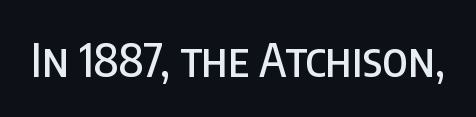
Quick note: not italic, upright. Any mark beneath the type? The region is blank. You could not count columns in this text — the font is proportionally spaced. This sample uses a sans-serif face. Caption: standard tracking, unaltered.
